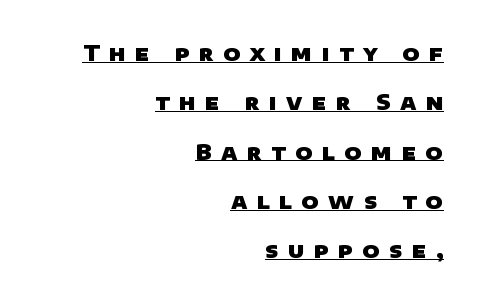
Q: Is the text bold? A: Yes.
Q: Is the text underlined? A: Yes.
Q: How is the paragraph aligned? A: Right-aligned.
Q: Is the spacing between letters normal or unusually wide? A: Unusually wide.
Q: Is the spacing between lines tight, normal or loose? A: Loose.
